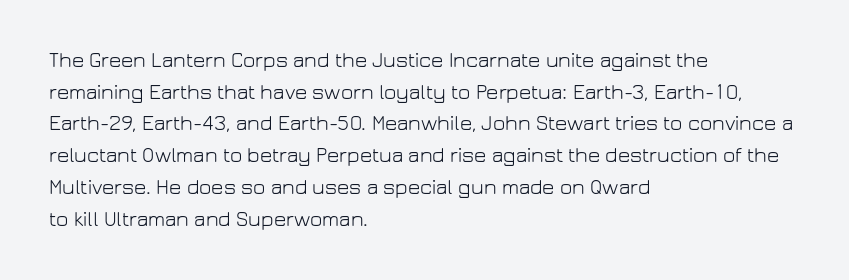
{"italic": "no", "bold": "no", "underline": "no", "align": "left", "line_spacing": "normal", "line_spacing_ratio": 1.51, "letter_spacing": "normal", "letter_spacing_em": 0.0, "glyph_px": 21}
